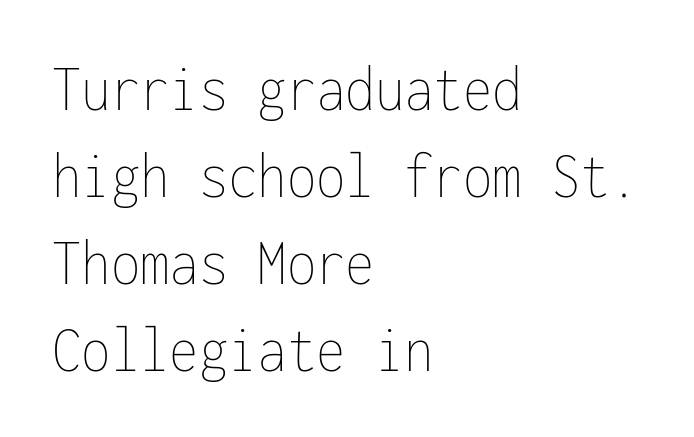
Q: Is the text bold? A: No.
Q: Is the text italic (slanted)? A: No, it is upright.
Q: Is the text underlined? A: No.
Q: How is the paragraph aligned? A: Left-aligned.
Q: Is the spacing between letters normal or unusually wide? A: Normal.
Q: Is the spacing between lines tight, normal or loose? A: Normal.
Q: Width (condensed, normal, or wide)? A: Condensed.
Q: Stroke contrast? A: Low.
Q: x-height? A: Medium.
Q: Monospaced? A: Yes.
